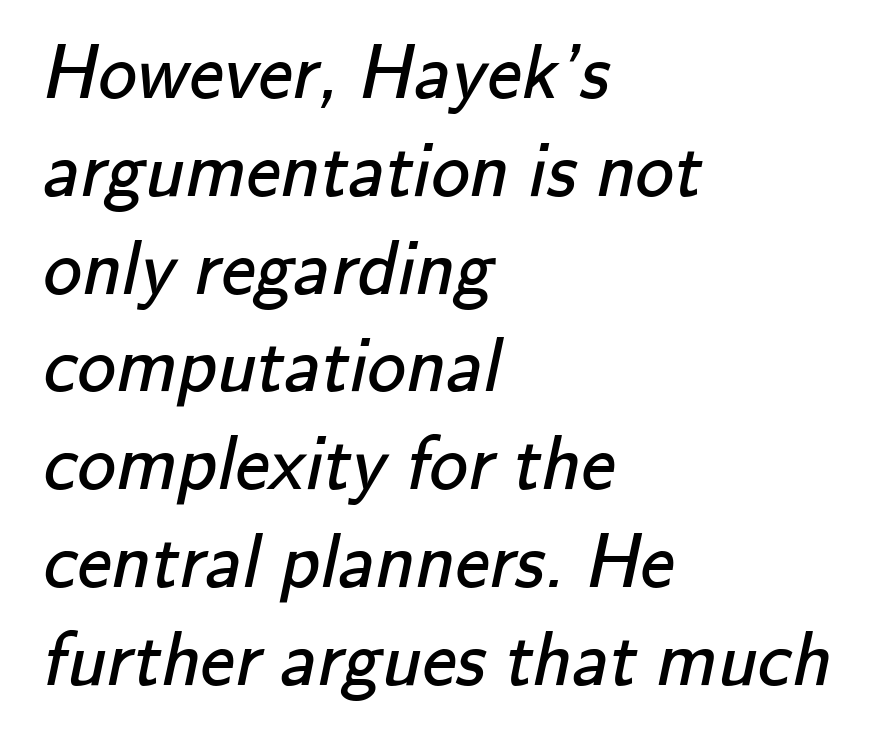
The image shows 77 px regular-weight sans-serif type; set left-aligned, normal line spacing (1.27x), normal letter spacing, not underlined; low stroke contrast and a small x-height.
